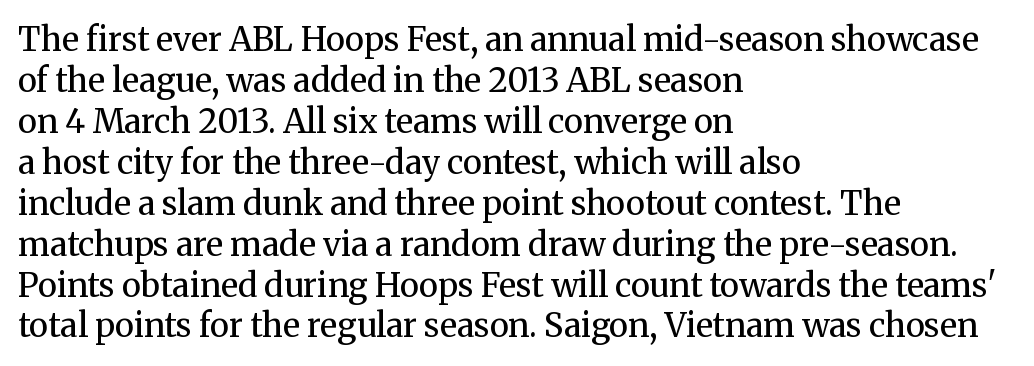
The image shows 33 px regular-weight serif type, upright; set left-aligned, line spacing 1.24x, normal letter spacing, not underlined; medium stroke contrast and a medium x-height.
